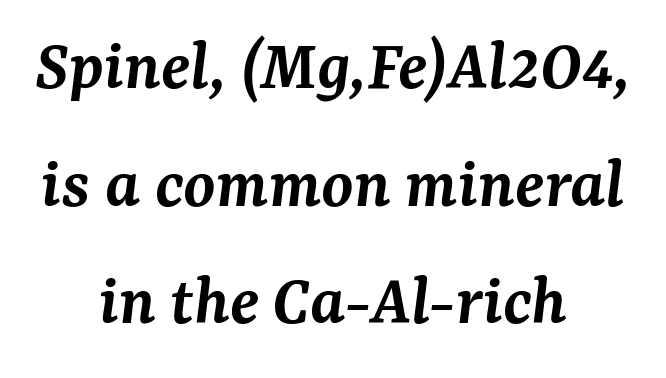
Q: Is the text bold? A: Semi-bold.
Q: Is the text italic (slanted)? A: Yes, it leans right by about 7 degrees.
Q: Is the typeface a serif or a sans-serif typeface? A: Serif.
Q: Is the text underlined? A: No.
Q: How is the paragraph aligned? A: Centered.
Q: Is the spacing between letters normal or unusually wide? A: Normal.
Q: Is the spacing between lines tight, normal or loose? A: Normal.
Q: Width (condensed, normal, or wide)? A: Normal.
Q: Stroke contrast? A: Medium.
Q: x-height? A: Medium.
Q: Monospaced? A: No.
